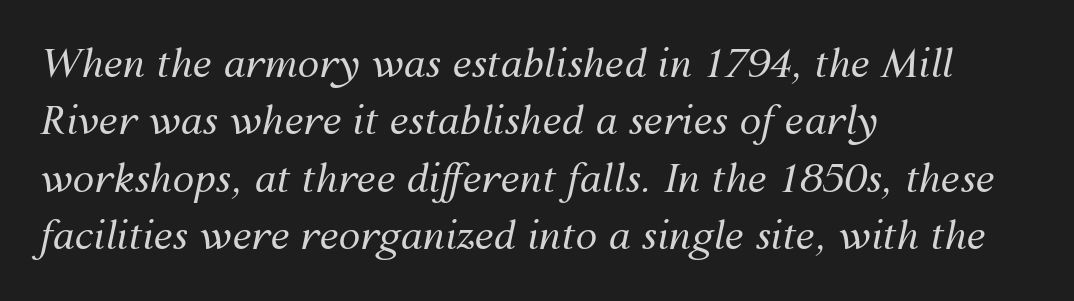
{"italic": "yes", "lean": "right", "slant_degrees": 12, "bold": "no", "weight": "regular", "width": "normal", "stroke_contrast": "medium", "x_height": "medium", "monospaced": "no", "underline": "no", "align": "left", "line_spacing": "normal", "line_spacing_ratio": 1.47, "letter_spacing": "normal", "letter_spacing_em": 0.0, "glyph_px": 39}
